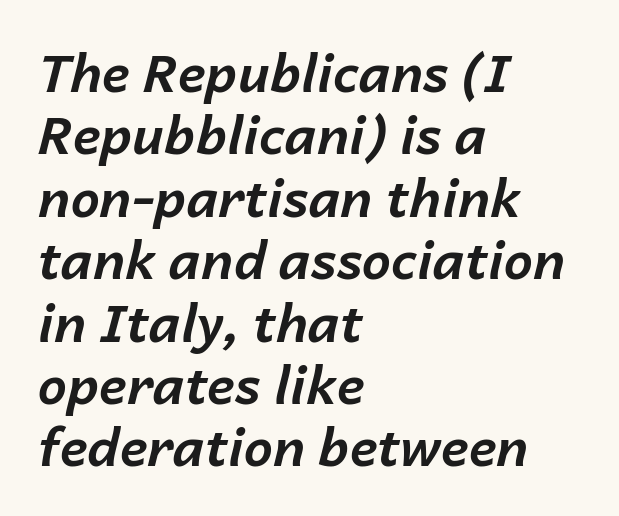
The image shows 52 px bold type, italic (leaning right); set left-aligned, line spacing 1.2x, normal letter spacing, not underlined; low stroke contrast and a medium x-height.
